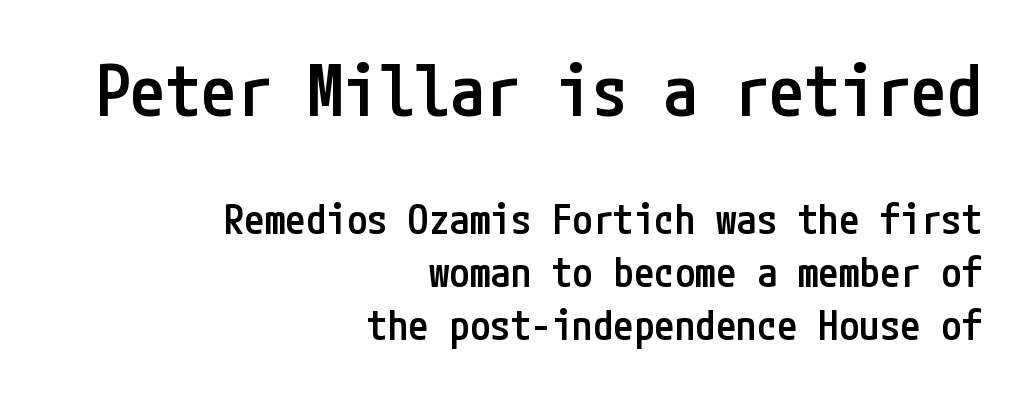
Q: Is the text bold? A: Semi-bold.
Q: Is the text italic (slanted)? A: No, it is upright.
Q: Is the typeface a serif or a sans-serif typeface? A: Sans-serif.
Q: Is the text underlined? A: No.
Q: How is the paragraph aligned? A: Right-aligned.
Q: Is the spacing between letters normal or unusually wide? A: Normal.
Q: Is the spacing between lines tight, normal or loose? A: Normal.
Q: Which block of text is set in a larger size, the first (top) or the second (bottom)? A: The first (top) one.
Q: Width (condensed, normal, or wide)? A: Condensed.
Q: Stroke contrast? A: Low.
Q: x-height? A: Medium.
